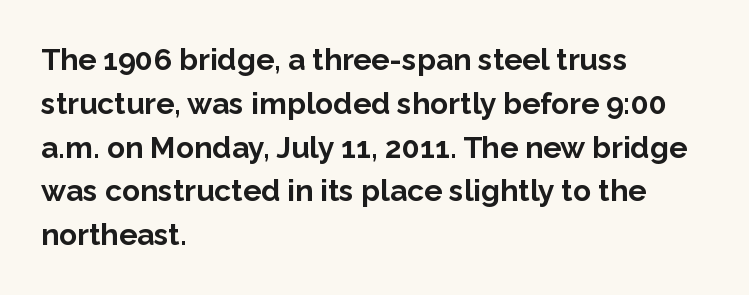
Baseline-to-baseline distance is the conventional proportion of letter height. Unlike italic type, these characters show no tilt at all. Just letters on the line, the space beneath them empty. Think of a printed novel: that variable character pitch is what you see here.
